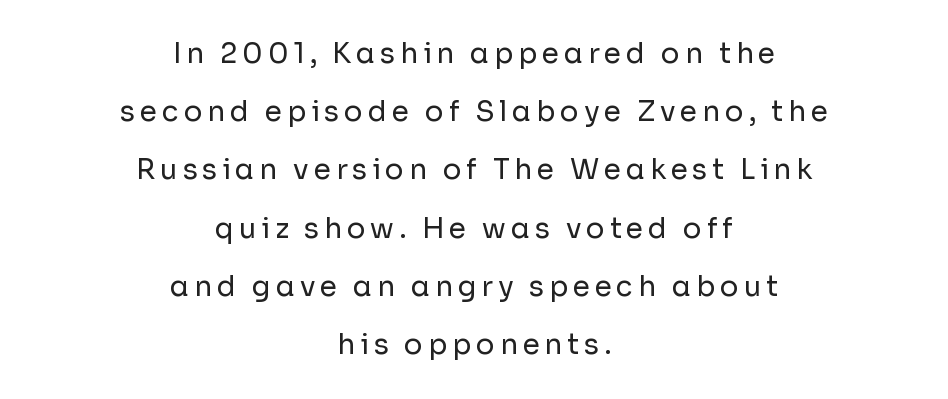
Leading: increased. The strokes are not fattened; the text isn't bold. Rendered with straight, roman letterforms. Type without underlining.
